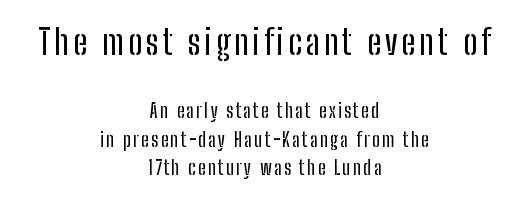
Character widths vary here, with narrow letters taking less room than wide ones. When letters stand straight like this, we call the style roman or upright. In CSS terms this would be text-align: center. Beneath every word, the page is bare. If you squint, the top block still reads clearly — it's the larger of the two.
